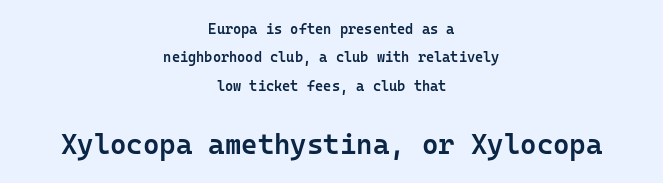
{"serif": "no", "italic": "no", "bold": "semi", "weight": "semibold", "width": "normal", "stroke_contrast": "low", "x_height": "medium", "monospaced": "yes", "underline": "no", "align": "center", "line_spacing": "loose", "line_spacing_ratio": 2.02, "letter_spacing": "normal", "letter_spacing_em": 0.0, "larger_block": "second", "size_ratio": 2.0, "glyph_px": 28}
